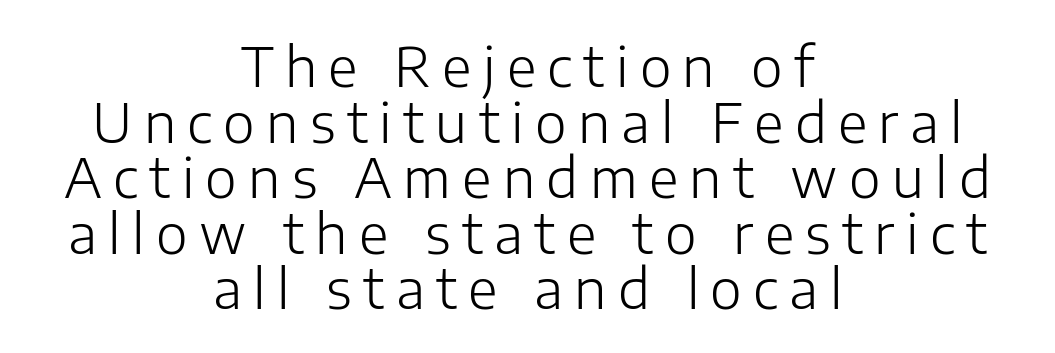
Q: Is the text bold? A: No.
Q: Is the text italic (slanted)? A: No, it is upright.
Q: Is the typeface a serif or a sans-serif typeface? A: Sans-serif.
Q: Is the text underlined? A: No.
Q: How is the paragraph aligned? A: Centered.
Q: Is the spacing between letters normal or unusually wide? A: Unusually wide.
Q: Is the spacing between lines tight, normal or loose? A: Tight.
Q: Width (condensed, normal, or wide)? A: Normal.
Q: Stroke contrast? A: Low.
Q: x-height? A: Medium.
Q: Monospaced? A: No.
